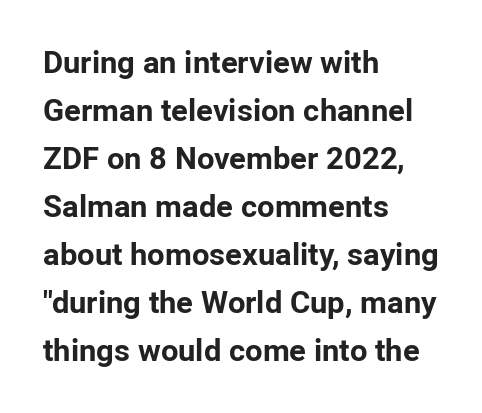
Q: Is the text bold? A: Yes.
Q: Is the text italic (slanted)? A: No, it is upright.
Q: Is the typeface a serif or a sans-serif typeface? A: Sans-serif.
Q: Is the text underlined? A: No.
Q: How is the paragraph aligned? A: Left-aligned.
Q: Is the spacing between letters normal or unusually wide? A: Normal.
Q: Is the spacing between lines tight, normal or loose? A: Normal.
Q: Width (condensed, normal, or wide)? A: Normal.
Q: Stroke contrast? A: Low.
Q: x-height? A: Medium.
Q: Monospaced? A: No.
